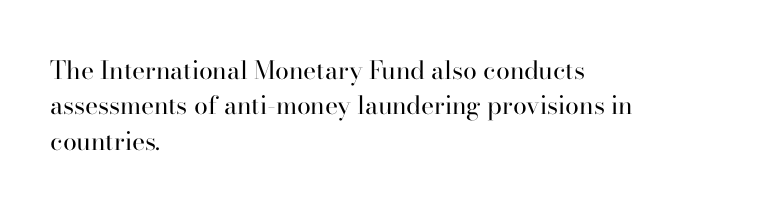
Plain, unruled lines of type. Is the type heavy? It reads as light-to-regular instead. Interline gaps are of average width in this sample. In terms of posture, this sample is upright. These lines are set flush left with a ragged right edge. Nothing unusual about the tracking: characters are spaced as the font intends.
